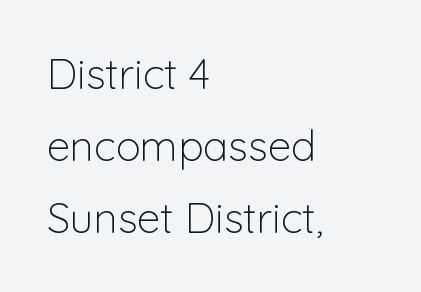
Compared with a typical body face, this is equally light or lighter still. You could not count columns in this text — the font is proportionally spaced. You can tell from the bare stems that sans-serif type was used. Reading down the block, your eye returns to a fixed left position each line. These lines were composed using upright roman letters. How are the letters spaced? Ordinarily, with no added tracking.
